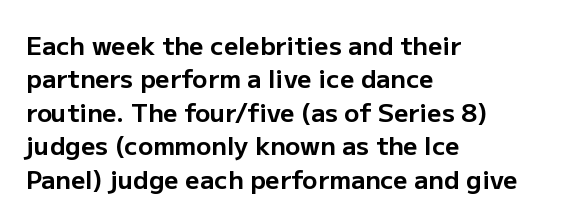
Q: Is the text bold? A: Yes.
Q: Is the text italic (slanted)? A: No, it is upright.
Q: Is the text underlined? A: No.
Q: How is the paragraph aligned? A: Left-aligned.
Q: Is the spacing between letters normal or unusually wide? A: Normal.
Q: Is the spacing between lines tight, normal or loose? A: Normal.
